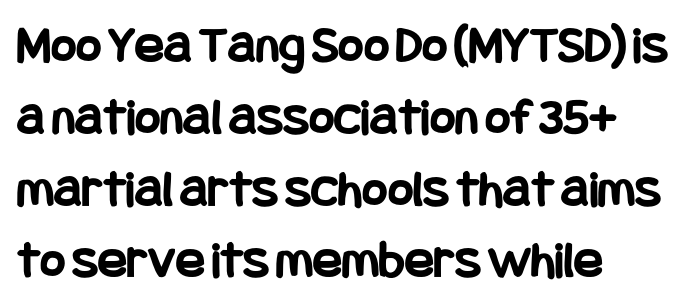
Note: no serifs on the glyphs. Strong, thick strokes mark this as bold type. Honestly, the letter spacing is just normal — you wouldn't notice it. Each line starts at the same left margin while the right side varies.
